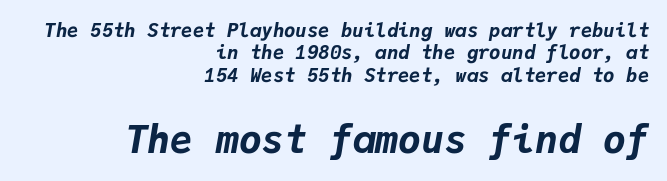
{"italic": "yes", "lean": "right", "slant_degrees": 9, "bold": "yes", "weight": "bold", "width": "normal", "stroke_contrast": "low", "x_height": "medium", "monospaced": "yes", "underline": "no", "align": "right", "line_spacing_ratio": 1.18, "letter_spacing": "normal", "letter_spacing_em": 0.0, "larger_block": "second", "size_ratio": 2.0, "glyph_px": 38}
